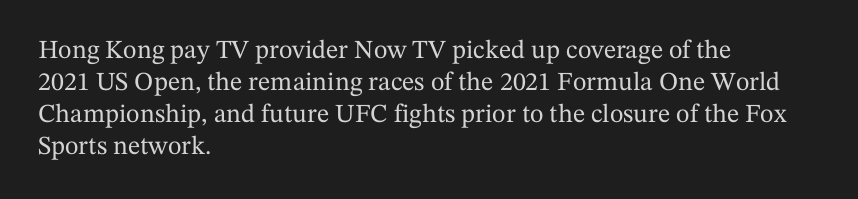
Standard letterfit; no display-style spreading of the glyphs. The string is rendered with underlining switched off. Compared with a centered layout, this one pins lines to the left instead. Vertical strokes here are truly vertical.
